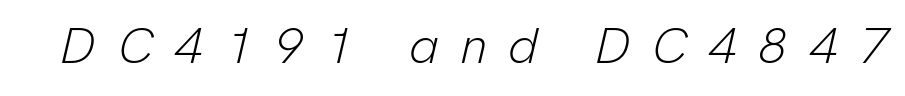
The image shows 51 px light type, italic (leaning right); set unusually wide letter spacing (+0.41 em), not underlined; low stroke contrast and a medium x-height.
